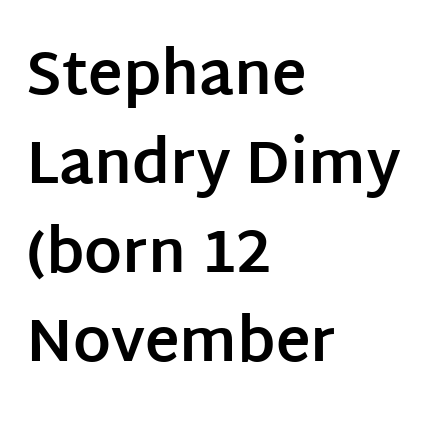
Q: Is the text bold? A: Yes.
Q: Is the text italic (slanted)? A: No, it is upright.
Q: Is the typeface a serif or a sans-serif typeface? A: Sans-serif.
Q: Is the text underlined? A: No.
Q: How is the paragraph aligned? A: Left-aligned.
Q: Is the spacing between letters normal or unusually wide? A: Normal.
Q: Is the spacing between lines tight, normal or loose? A: Normal.
Q: Width (condensed, normal, or wide)? A: Normal.
Q: Stroke contrast? A: Low.
Q: x-height? A: Large.
Q: Monospaced? A: No.
